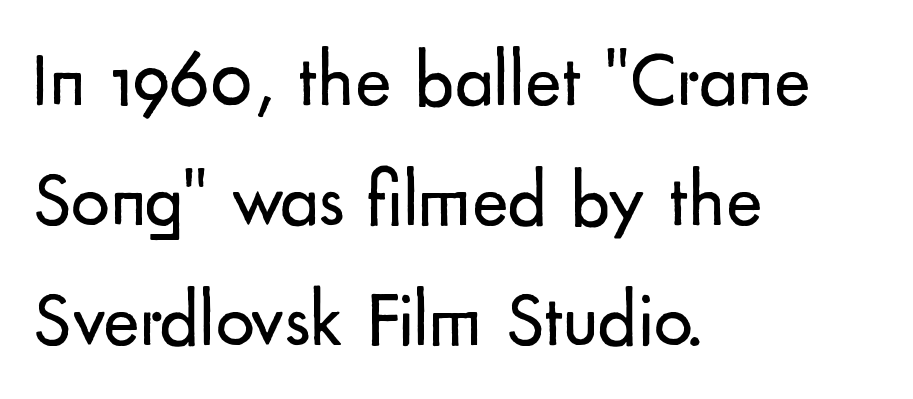
The image shows 77 px regular-weight sans-serif type, upright; set left-aligned, normal line spacing (1.56x), normal letter spacing, not underlined; low stroke contrast and a small x-height.
